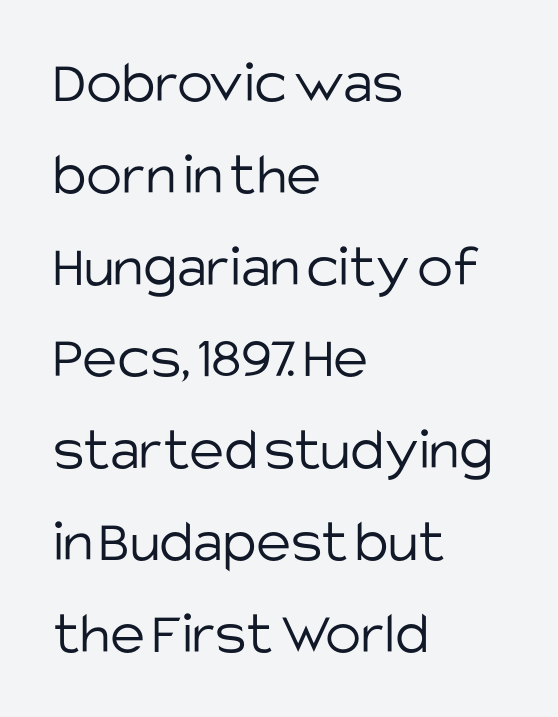
Serifs: no, the terminals of the letterforms are clean. Layout note: lines flush left. Proportional: the letters do not fall into vertical columns. Think standard paragraph weight, or any step lighter than that. Default kerning and tracking; the words read as compact shapes. Line spacing here is normal.
